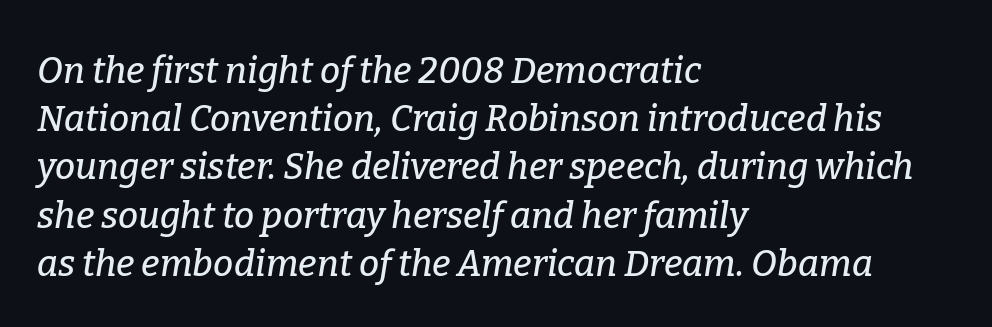
{"serif": "yes", "italic": "yes", "lean": "right", "slant_degrees": 9, "width": "normal", "stroke_contrast": "low", "x_height": "medium", "monospaced": "no", "underline": "no", "align": "left", "line_spacing": "normal", "line_spacing_ratio": 1.34, "letter_spacing": "normal", "letter_spacing_em": 0.0, "glyph_px": 36}
